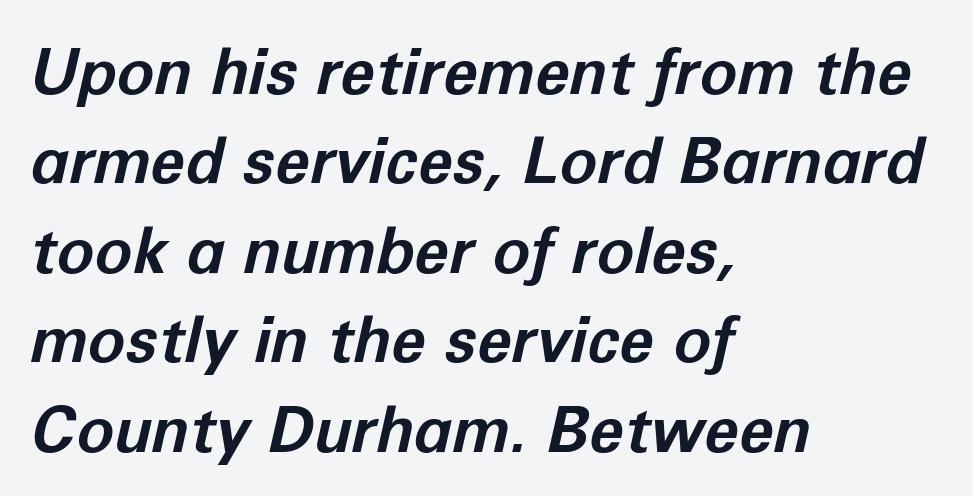
{"italic": "yes", "lean": "right", "slant_degrees": 12, "bold": "yes", "weight": "bold", "width": "normal", "stroke_contrast": "low", "x_height": "medium", "monospaced": "no", "underline": "no", "align": "left", "line_spacing": "normal", "line_spacing_ratio": 1.42, "letter_spacing": "normal", "letter_spacing_em": 0.0, "glyph_px": 63}
